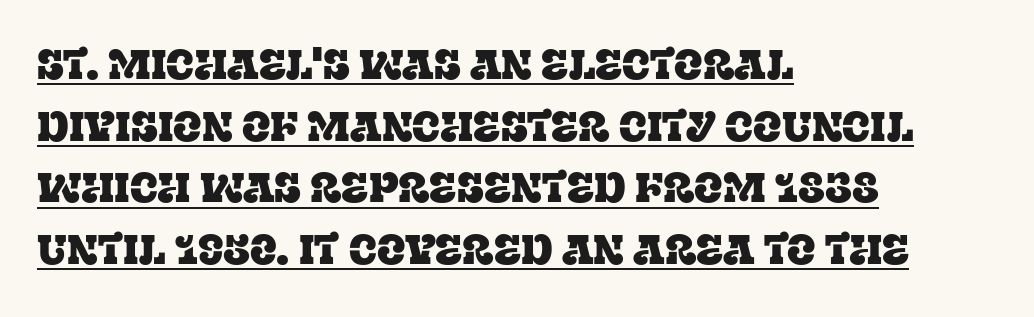
{"serif": "yes", "italic": "no", "width": "normal", "stroke_contrast": "low", "x_height": "large", "monospaced": "no", "underline": "yes", "align": "left", "line_spacing": "normal", "line_spacing_ratio": 1.47, "letter_spacing": "normal", "letter_spacing_em": 0.0, "glyph_px": 42}
